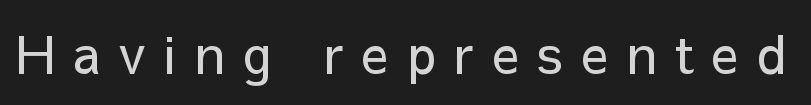
Q: Is the text bold? A: No.
Q: Is the text italic (slanted)? A: No, it is upright.
Q: Is the typeface a serif or a sans-serif typeface? A: Sans-serif.
Q: Is the text underlined? A: No.
Q: Is the spacing between letters normal or unusually wide? A: Unusually wide.
Q: Width (condensed, normal, or wide)? A: Normal.
Q: Stroke contrast? A: Low.
Q: x-height? A: Medium.
Q: Monospaced? A: No.
